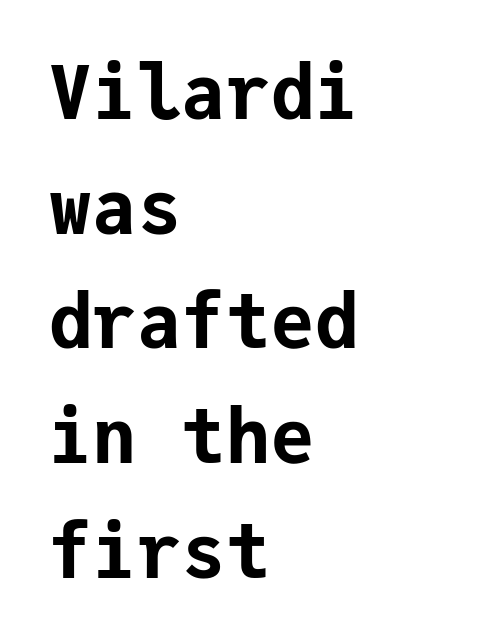
Unlike italic type, these characters show no tilt at all. This rendering leaves character spacing at its baseline value. Notice how the passage keeps a crisp vertical edge on the left only. Regular leading.
